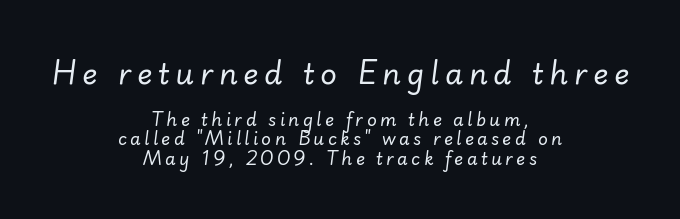
You can tell it's italic because the verticals aren't actually vertical. Looks like regular typesetting: each glyph gets only the width it needs. The strokes are not fattened; the text isn't bold. Letter spacing: wide.
